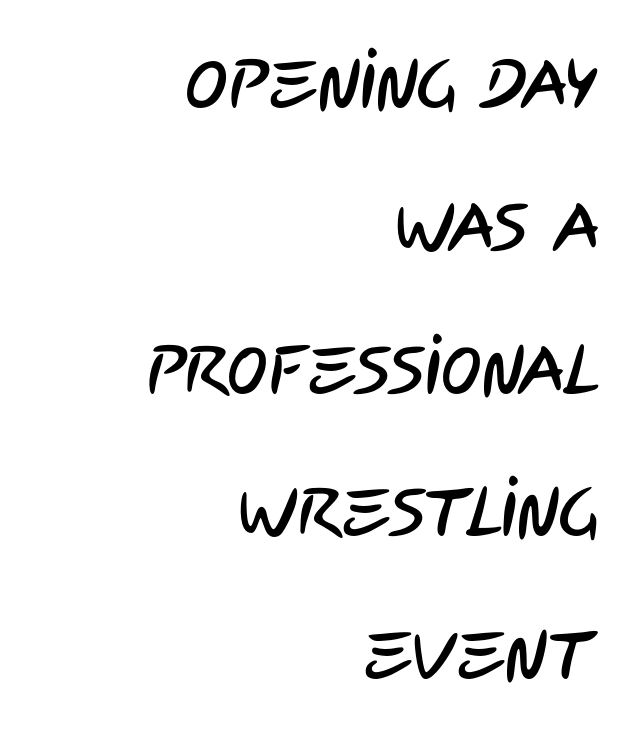
Each row of text sits above clean, open space. The passage shown is typed in a proportional face where columns would drift. Observe the ordinary spacing: letters are neighbours, not strangers. Line endings align vertically; line beginnings do not. Whoever set this chose breathing room over compactness in the vertical rhythm.
